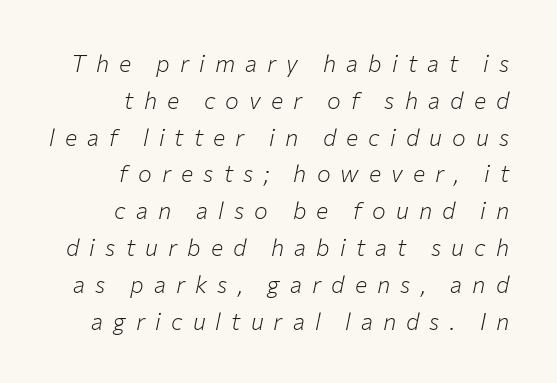
{"italic": "yes", "lean": "right", "slant_degrees": 12, "bold": "no", "underline": "no", "align": "right", "line_spacing": "normal", "line_spacing_ratio": 1.6, "letter_spacing": "wide", "letter_spacing_em": 0.44, "glyph_px": 23}
